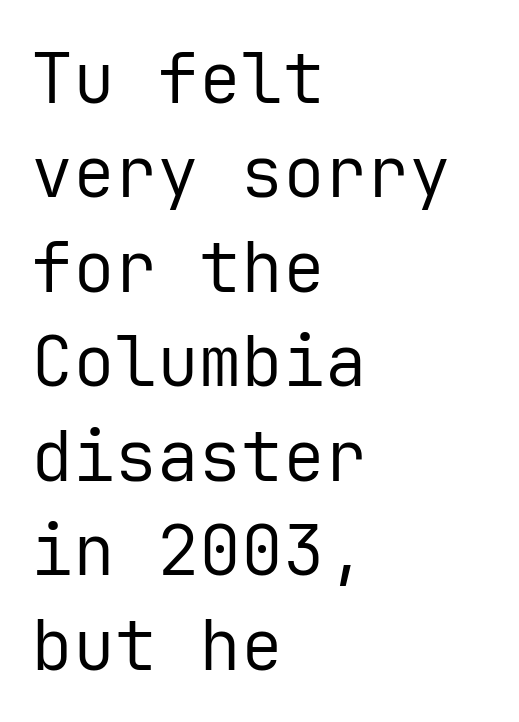
Q: Is the text bold? A: No.
Q: Is the text italic (slanted)? A: No, it is upright.
Q: Is the typeface a serif or a sans-serif typeface? A: Sans-serif.
Q: Is the text underlined? A: No.
Q: How is the paragraph aligned? A: Left-aligned.
Q: Is the spacing between letters normal or unusually wide? A: Normal.
Q: Is the spacing between lines tight, normal or loose? A: Normal.
Q: Width (condensed, normal, or wide)? A: Normal.
Q: Stroke contrast? A: Low.
Q: x-height? A: Medium.
Q: Monospaced? A: Yes.
